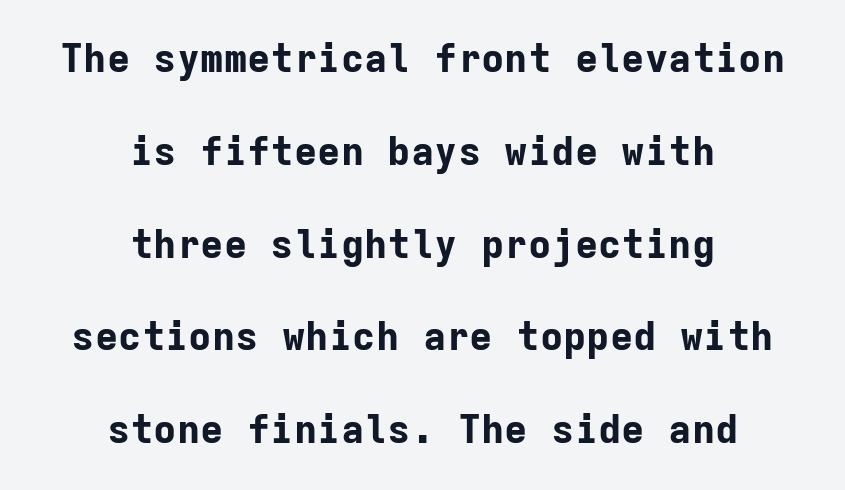
The image shows 39 px bold sans-serif type, upright, monospaced; set centered, loose line spacing (2.38x), normal letter spacing, not underlined; low stroke contrast and a medium x-height.
